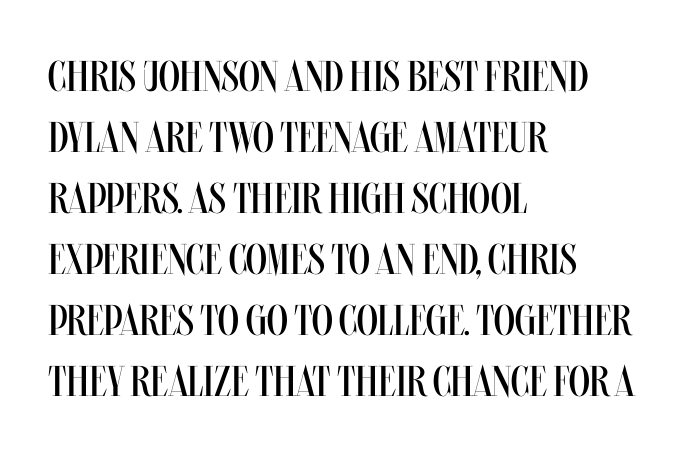
{"italic": "no", "bold": "no", "weight": "regular", "width": "condensed", "stroke_contrast": "medium", "x_height": "large", "monospaced": "no", "underline": "no", "align": "left", "line_spacing": "normal", "line_spacing_ratio": 1.42, "letter_spacing": "normal", "letter_spacing_em": 0.0, "glyph_px": 43}
